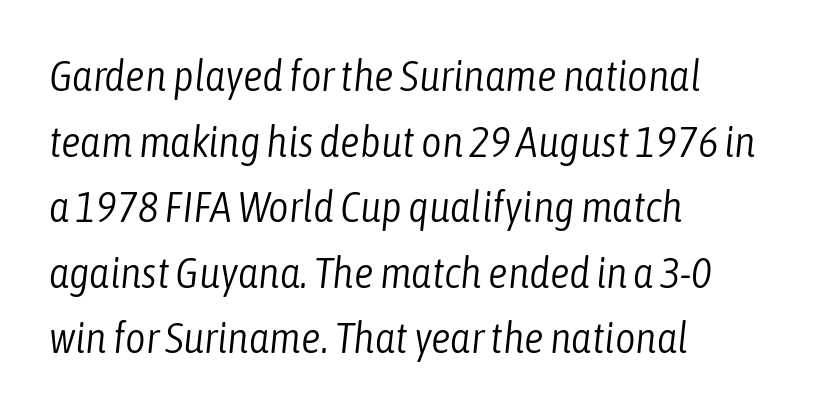
Q: Is the text bold? A: No.
Q: Is the text italic (slanted)? A: Yes, it leans right by about 6 degrees.
Q: Is the text underlined? A: No.
Q: How is the paragraph aligned? A: Left-aligned.
Q: Is the spacing between letters normal or unusually wide? A: Normal.
Q: Is the spacing between lines tight, normal or loose? A: Normal.
Q: Width (condensed, normal, or wide)? A: Condensed.
Q: Stroke contrast? A: Low.
Q: x-height? A: Medium.
Q: Monospaced? A: No.
